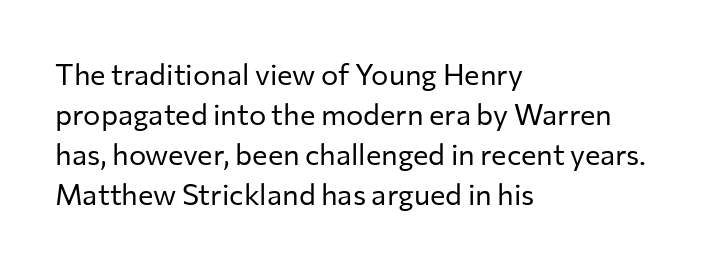
The image shows 29 px regular-weight sans-serif type, upright; set left-aligned, normal line spacing (1.38x), normal letter spacing, not underlined; low stroke contrast and a medium x-height.
